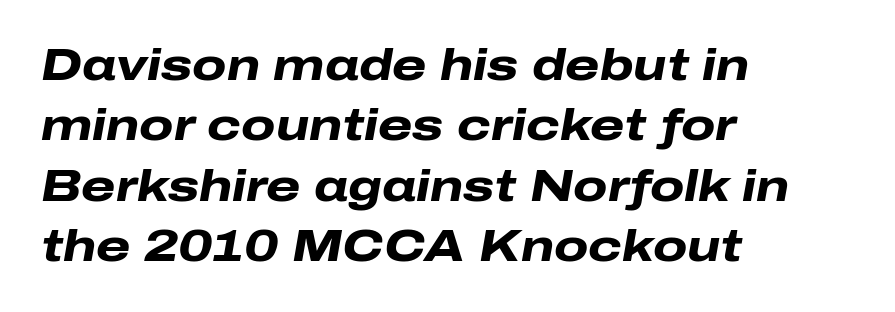
Varying glyph widths throughout — classic text-font behaviour. Has an underline been added? It has not. The letters sit at their default tracking, neither squeezed nor spread. These lines are set flush left with a ragged right edge. The text carries the slant typical of an italic or oblique font. Weight: bold.
